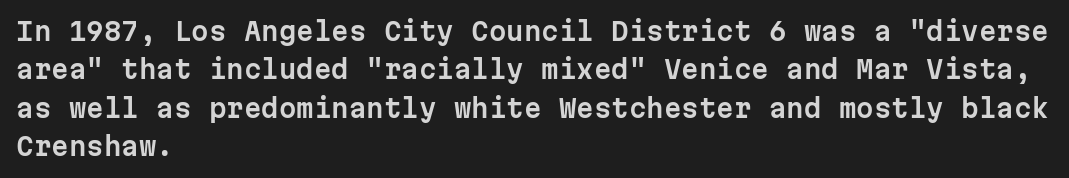
These lines stack with their left ends in a neat column. This is the regular roman posture of the typeface. Leading matches the norm, producing a regular column. No extra tracking has been applied to these lines. Type without underlining.
